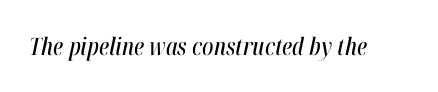
The image shows 24 px text type, italic (leaning right); set normal letter spacing, not underlined.
